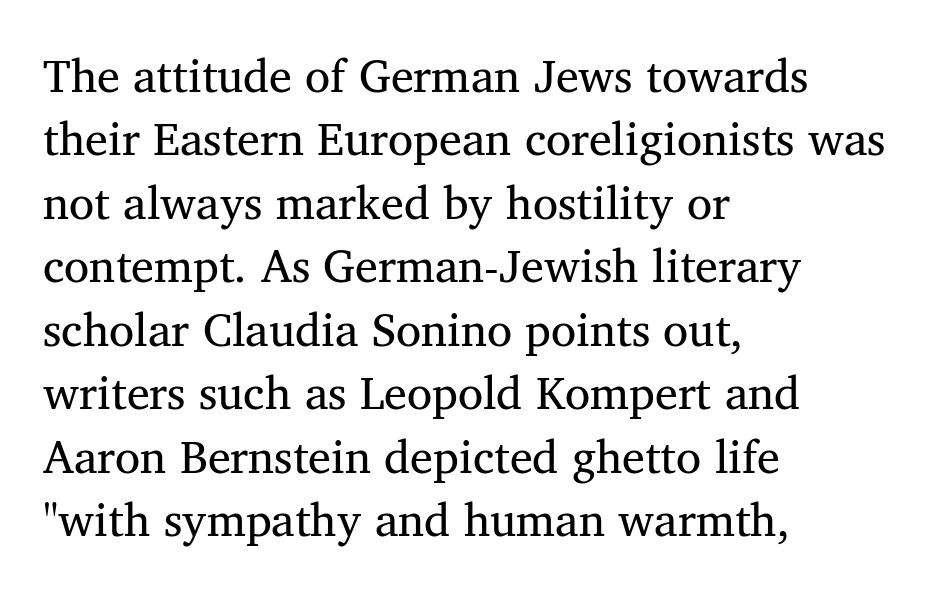
The paragraph has a hard left edge and a soft right edge. The horizontal fit of the characters is conventional and even. The passage shown is typed in a proportional face where columns would drift. The rendering uses a moderate line-height, typical for paragraphs.
